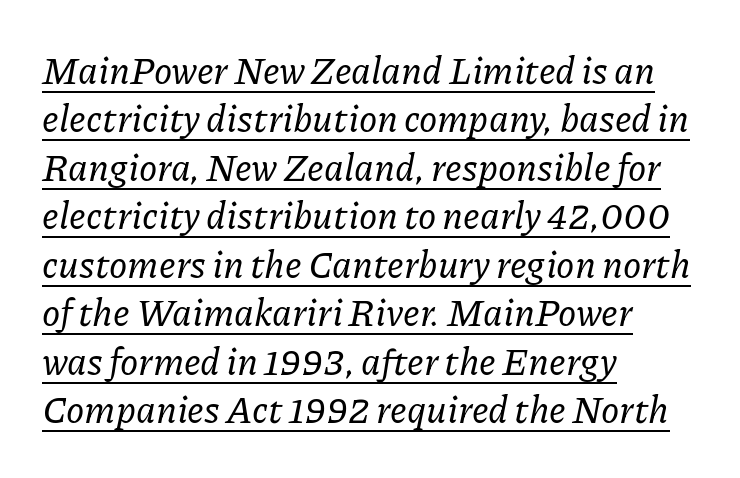
Notice how the stems are inclined rather than vertical — that's the hallmark of italics. The passage is arranged the way most books set body copy — flush left. These characters rest on top of a visible drawn line. Are there feet on the stems? There are — it's a serif.
